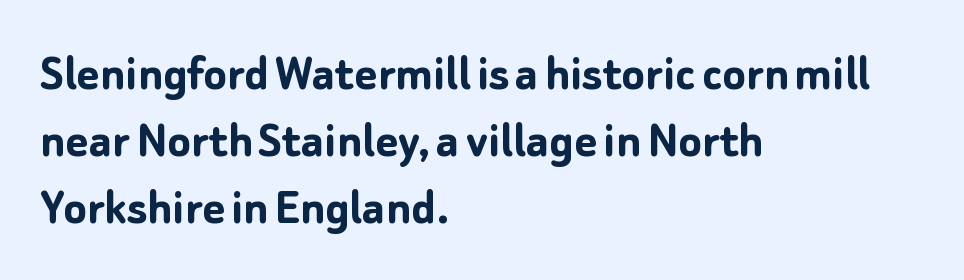
{"serif": "no", "italic": "no", "bold": "yes", "weight": "semibold", "width": "normal", "stroke_contrast": "low", "x_height": "medium", "monospaced": "no", "underline": "no", "align": "left", "line_spacing_ratio": 1.24, "letter_spacing": "normal", "letter_spacing_em": 0.0, "glyph_px": 54}
